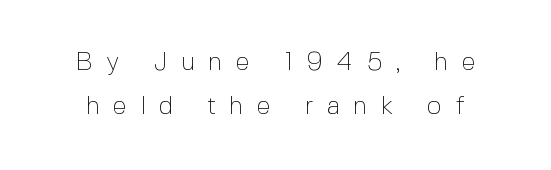
Underline: absent. Interline gaps are of average width in this sample. Compared with a typical body face, this is equally light or lighter still. You could only call the tracking loose — the letters float apart. Nope, not italic — everything's standing straight.
